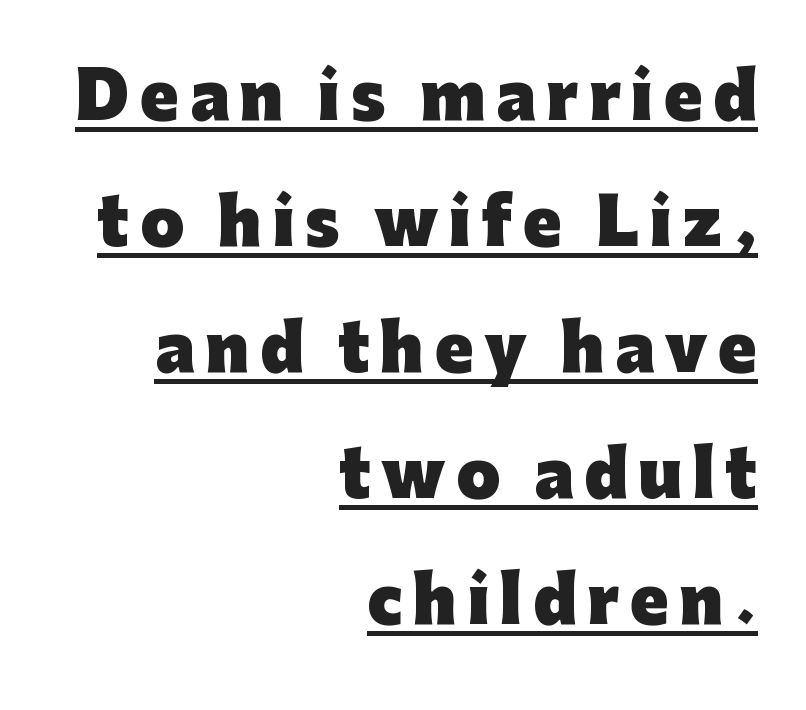
Q: Is the text bold? A: Yes.
Q: Is the text italic (slanted)? A: No, it is upright.
Q: Is the typeface a serif or a sans-serif typeface? A: Sans-serif.
Q: Is the text underlined? A: Yes.
Q: How is the paragraph aligned? A: Right-aligned.
Q: Is the spacing between lines tight, normal or loose? A: Loose.
Q: Width (condensed, normal, or wide)? A: Normal.
Q: Stroke contrast? A: Low.
Q: x-height? A: Medium.
Q: Monospaced? A: No.
